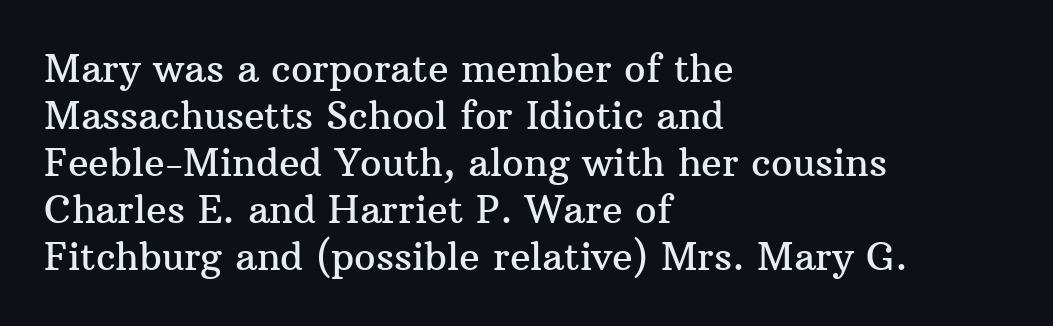
Q: Is the text italic (slanted)? A: No, it is upright.
Q: Is the typeface a serif or a sans-serif typeface? A: Serif.
Q: Is the text underlined? A: No.
Q: How is the paragraph aligned? A: Left-aligned.
Q: Is the spacing between letters normal or unusually wide? A: Normal.
Q: Width (condensed, normal, or wide)? A: Normal.
Q: Stroke contrast? A: Medium.
Q: x-height? A: Medium.
Q: Monospaced? A: No.
